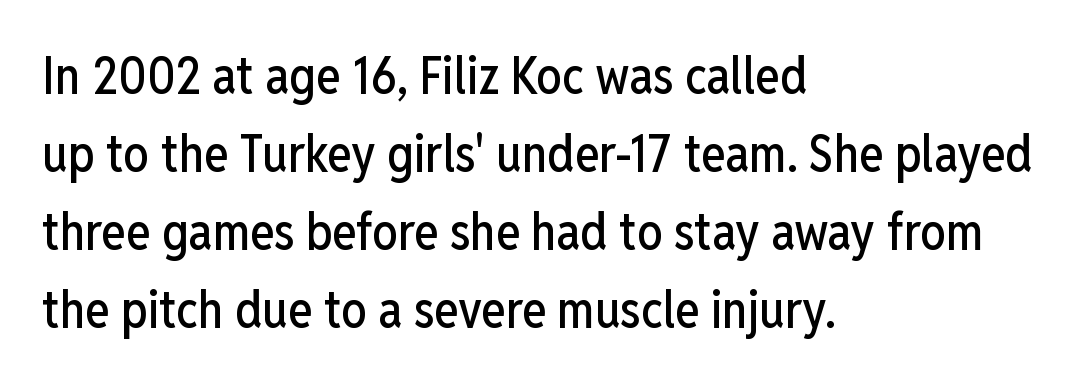
Between one letter and the next there's only the usual sliver of space. If you drew a line through each stem, it would be perfectly vertical. Unlike a traditional serif, this face leaves its strokes unadorned. Nobody drew a line under any word here. The rendering anchors every line to the left-hand side.
